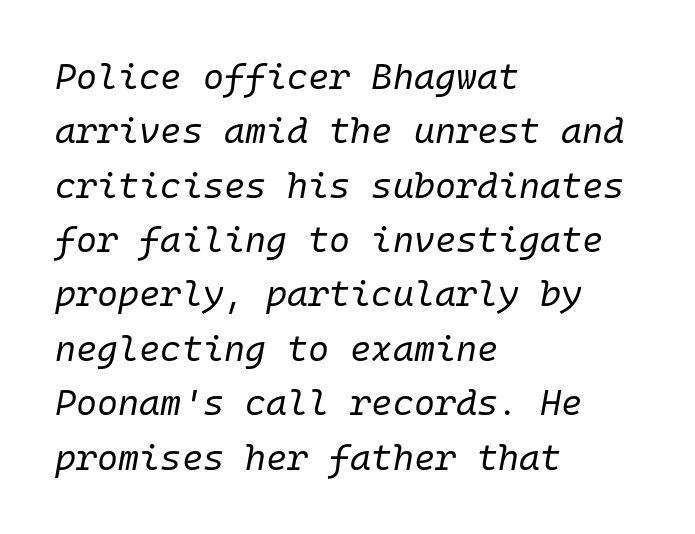
On a weight scale, this lands at 450 or below. Casual observation: everything's shoved over to the left. Think of a typewriter: that constant character pitch is what you see here. The axis of the letterforms is tilted away from vertical. Here the glyphs are tracked normally, forming tight word shapes. Leading: standard.
